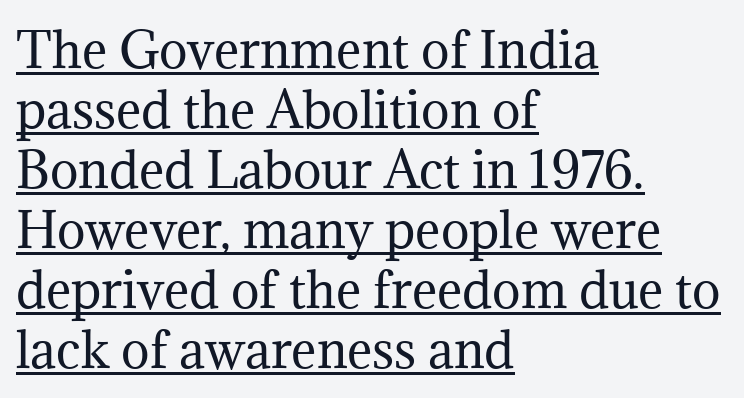
Q: Is the text bold? A: No.
Q: Is the text italic (slanted)? A: No, it is upright.
Q: Is the typeface a serif or a sans-serif typeface? A: Serif.
Q: Is the text underlined? A: Yes.
Q: How is the paragraph aligned? A: Left-aligned.
Q: Is the spacing between letters normal or unusually wide? A: Normal.
Q: Is the spacing between lines tight, normal or loose? A: Normal.
Q: Width (condensed, normal, or wide)? A: Normal.
Q: Stroke contrast? A: Medium.
Q: x-height? A: Medium.
Q: Monospaced? A: No.
